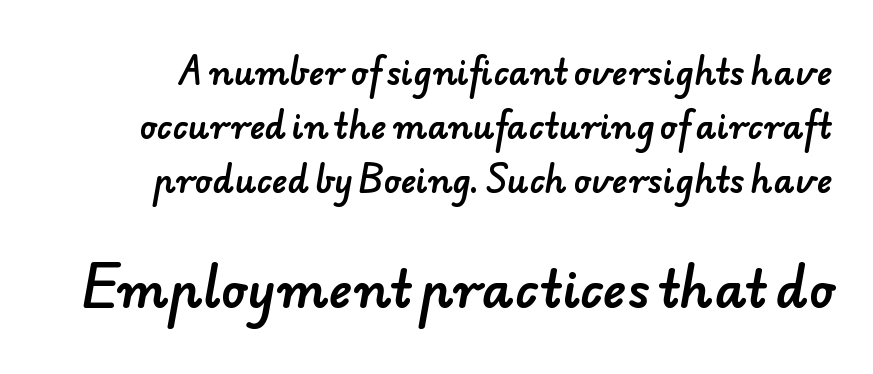
This sample has the flowing, uneven cadence of proportional lettering. This block has exactly the height ordinary leading produces. The gaps between neighbouring characters are ordinary and unremarkable. The area under the type is left untouched. Top chunk: small. Bottom chunk: large.
